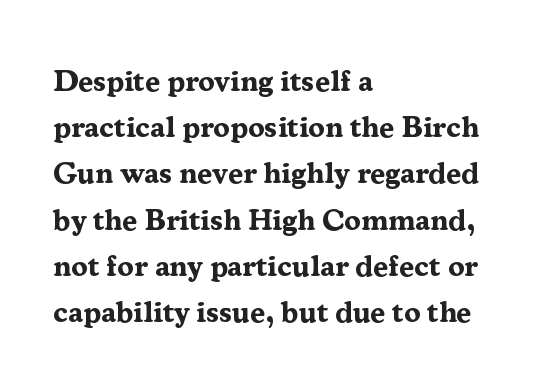
Q: Is the text bold? A: Yes.
Q: Is the text italic (slanted)? A: No, it is upright.
Q: Is the typeface a serif or a sans-serif typeface? A: Serif.
Q: Is the text underlined? A: No.
Q: How is the paragraph aligned? A: Left-aligned.
Q: Is the spacing between letters normal or unusually wide? A: Normal.
Q: Is the spacing between lines tight, normal or loose? A: Normal.
Q: Width (condensed, normal, or wide)? A: Normal.
Q: Stroke contrast? A: Medium.
Q: x-height? A: Medium.
Q: Monospaced? A: No.
